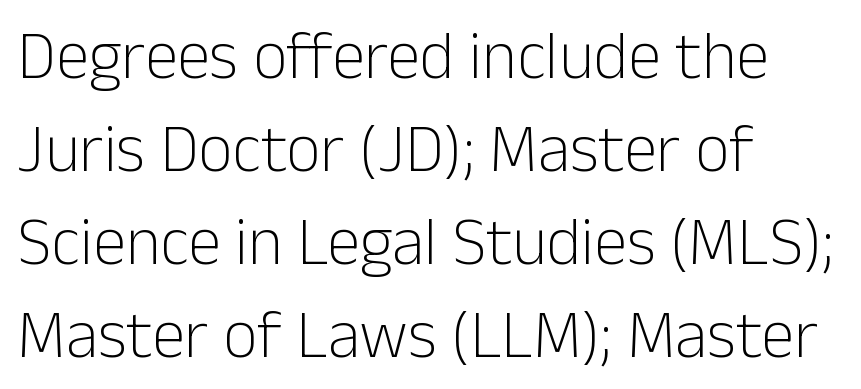
The image shows 67 px light sans-serif type, upright; set left-aligned, normal line spacing (1.39x), normal letter spacing, not underlined; low stroke contrast and a medium x-height.
